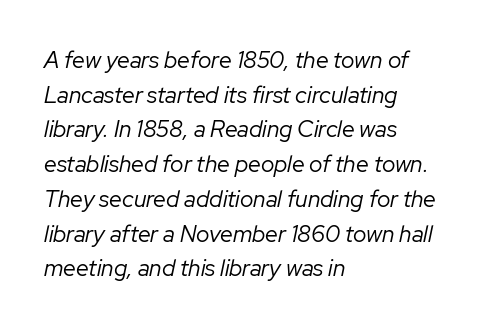
The image shows 23 px text type, italic (leaning right); set left-aligned, normal line spacing (1.51x), normal letter spacing, not underlined.
